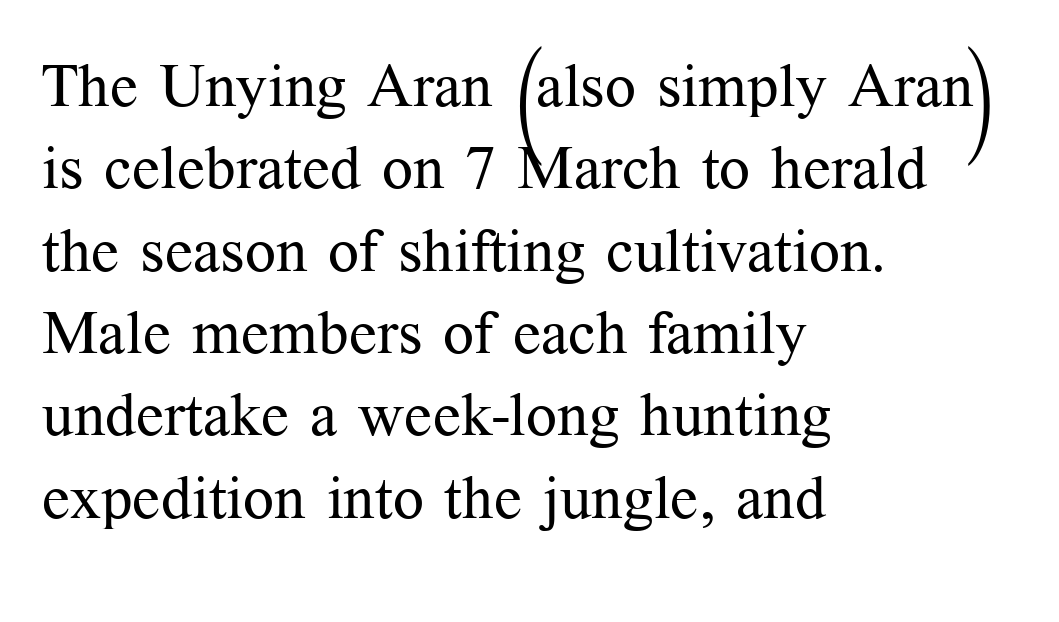
Q: Is the text bold? A: No.
Q: Is the text italic (slanted)? A: No, it is upright.
Q: Is the typeface a serif or a sans-serif typeface? A: Serif.
Q: Is the text underlined? A: No.
Q: How is the paragraph aligned? A: Left-aligned.
Q: Is the spacing between letters normal or unusually wide? A: Normal.
Q: Is the spacing between lines tight, normal or loose? A: Normal.
Q: Width (condensed, normal, or wide)? A: Normal.
Q: Stroke contrast? A: Medium.
Q: x-height? A: Medium.
Q: Monospaced? A: No.
